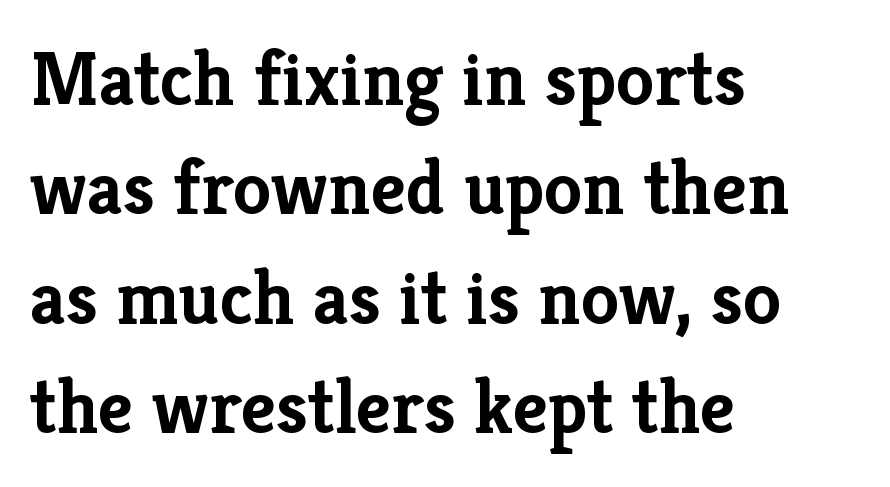
You can tell it's not italic because the verticals are truly vertical. Does the type have serifs? Yes, each stem ends in a small foot. The letters advance in unequal steps, a hallmark of proportional type. These lines are set flush left with a ragged right edge. Rows of type keep a routine distance in the vertical direction.
